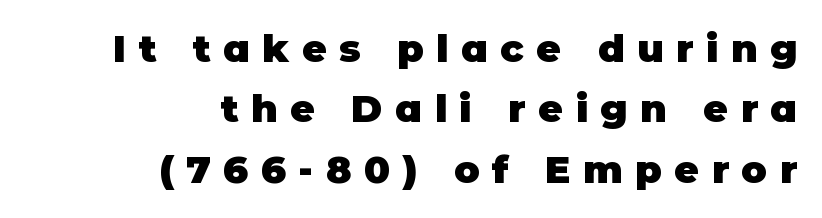
Q: Is the text bold? A: Yes.
Q: Is the text italic (slanted)? A: No, it is upright.
Q: Is the typeface a serif or a sans-serif typeface? A: Sans-serif.
Q: Is the text underlined? A: No.
Q: How is the paragraph aligned? A: Right-aligned.
Q: Is the spacing between letters normal or unusually wide? A: Unusually wide.
Q: Is the spacing between lines tight, normal or loose? A: Normal.
Q: Width (condensed, normal, or wide)? A: Normal.
Q: Stroke contrast? A: Low.
Q: x-height? A: Large.
Q: Monospaced? A: No.
